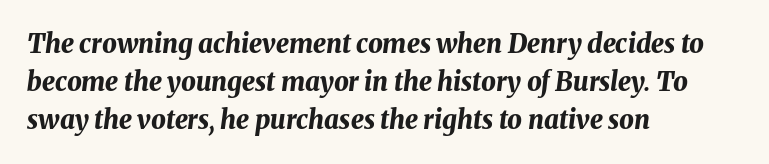
{"italic": "yes", "lean": "right", "slant_degrees": 8, "bold": "yes", "underline": "no", "align": "left", "line_spacing": "normal", "line_spacing_ratio": 1.46, "letter_spacing": "normal", "letter_spacing_em": 0.0, "glyph_px": 26}
